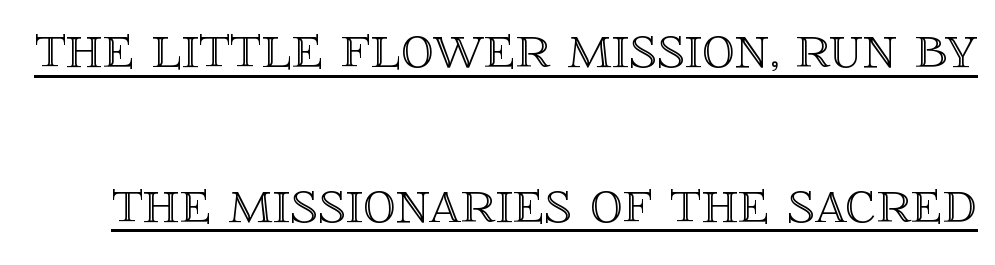
Q: Is the text italic (slanted)? A: No, it is upright.
Q: Is the text underlined? A: Yes.
Q: Is the spacing between letters normal or unusually wide? A: Normal.
Q: Is the spacing between lines tight, normal or loose? A: Loose.
Q: Width (condensed, normal, or wide)? A: Normal.
Q: x-height? A: Large.
Q: Monospaced? A: No.
